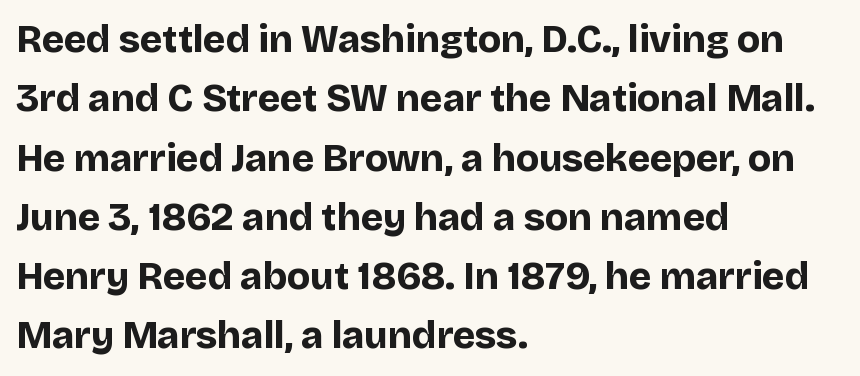
{"serif": "no", "italic": "no", "bold": "yes", "weight": "bold", "width": "normal", "stroke_contrast": "low", "x_height": "large", "monospaced": "no", "underline": "no", "align": "left", "line_spacing": "normal", "line_spacing_ratio": 1.56, "letter_spacing": "normal", "letter_spacing_em": 0.0, "glyph_px": 38}
